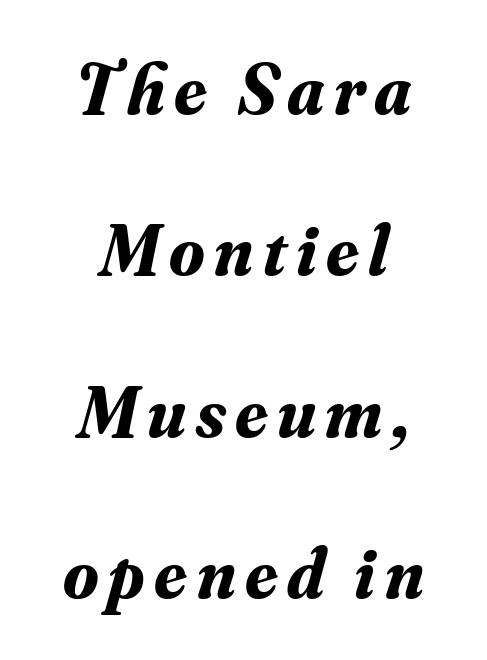
Q: Is the text bold? A: Yes.
Q: Is the text italic (slanted)? A: Yes, it leans right by about 16 degrees.
Q: Is the typeface a serif or a sans-serif typeface? A: Serif.
Q: Is the text underlined? A: No.
Q: How is the paragraph aligned? A: Centered.
Q: Is the spacing between lines tight, normal or loose? A: Loose.
Q: Width (condensed, normal, or wide)? A: Normal.
Q: Stroke contrast? A: Medium.
Q: x-height? A: Small.
Q: Monospaced? A: No.
